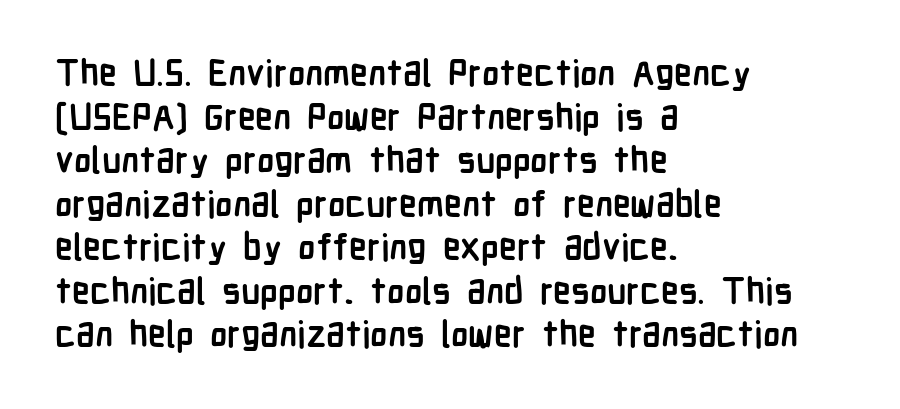
{"serif": "no", "italic": "no", "bold": "yes", "weight": "semibold", "width": "condensed", "stroke_contrast": "low", "x_height": "medium", "monospaced": "no", "underline": "no", "align": "left", "line_spacing_ratio": 1.21, "letter_spacing": "normal", "letter_spacing_em": 0.0, "glyph_px": 36}
